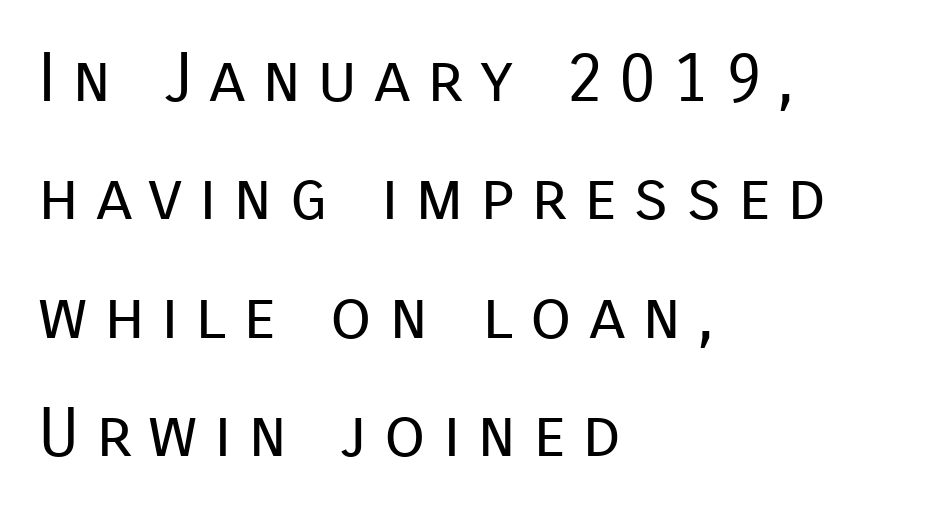
Q: Is the text bold? A: No.
Q: Is the text italic (slanted)? A: No, it is upright.
Q: Is the typeface a serif or a sans-serif typeface? A: Sans-serif.
Q: Is the text underlined? A: No.
Q: How is the paragraph aligned? A: Left-aligned.
Q: Is the spacing between letters normal or unusually wide? A: Unusually wide.
Q: Width (condensed, normal, or wide)? A: Normal.
Q: Stroke contrast? A: Low.
Q: x-height? A: Medium.
Q: Monospaced? A: No.
